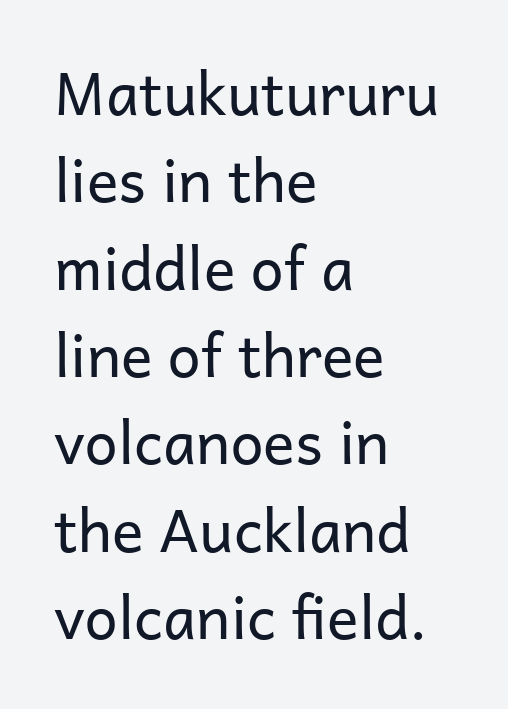
Q: Is the text bold? A: No.
Q: Is the text italic (slanted)? A: No, it is upright.
Q: Is the typeface a serif or a sans-serif typeface? A: Sans-serif.
Q: Is the text underlined? A: No.
Q: How is the paragraph aligned? A: Left-aligned.
Q: Is the spacing between letters normal or unusually wide? A: Normal.
Q: Is the spacing between lines tight, normal or loose? A: Normal.
Q: Width (condensed, normal, or wide)? A: Normal.
Q: Stroke contrast? A: Low.
Q: x-height? A: Medium.
Q: Monospaced? A: No.
